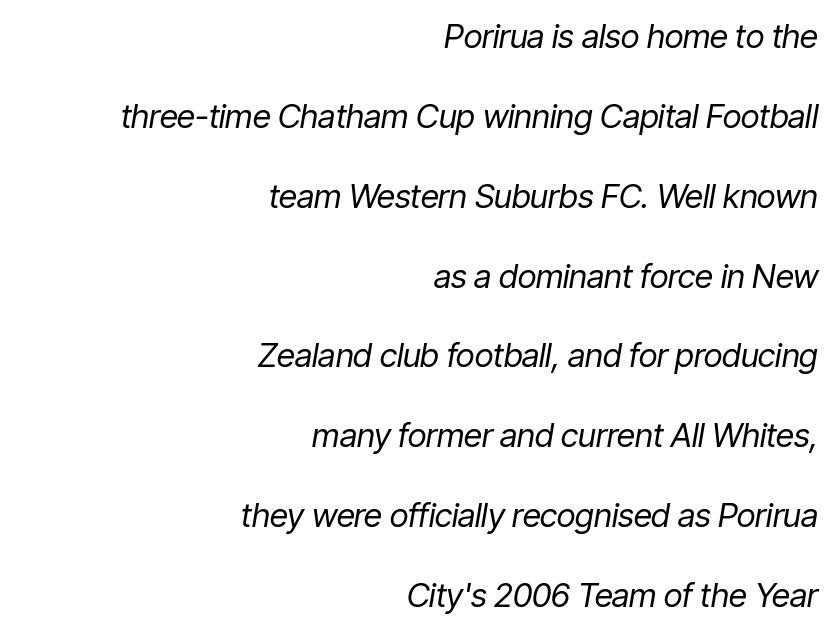
The image shows 33 px regular-weight, condensed type, italic (leaning right); set right-aligned, loose line spacing (2.42x), normal letter spacing, not underlined; low stroke contrast and a medium x-height.
